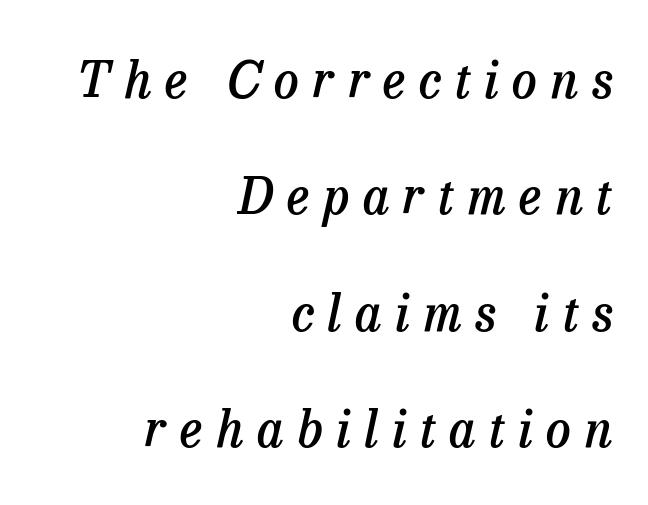
{"serif": "yes", "italic": "yes", "lean": "right", "slant_degrees": 13, "bold": "semi", "weight": "semibold", "width": "normal", "stroke_contrast": "low", "x_height": "medium", "monospaced": "no", "underline": "no", "align": "right", "line_spacing": "loose", "line_spacing_ratio": 2.33, "letter_spacing": "wide", "letter_spacing_em": 0.27, "glyph_px": 50}
